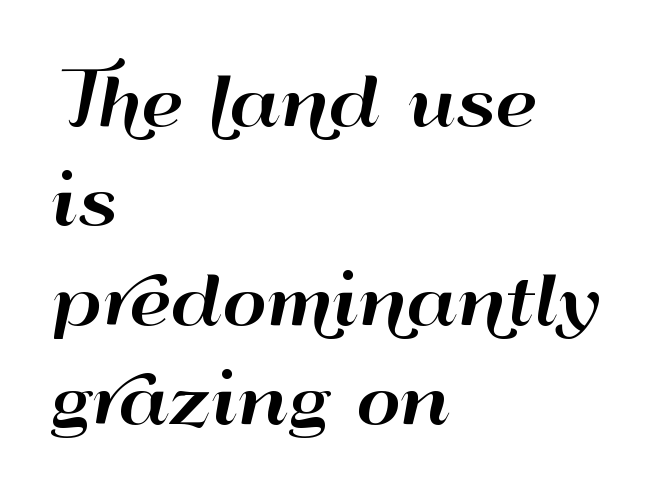
The area under the type is left untouched. The passage shown has conventional tracking throughout. The setting favours the left margin, as ordinary paragraphs usually do. A sans-serif font was chosen for this passage.
